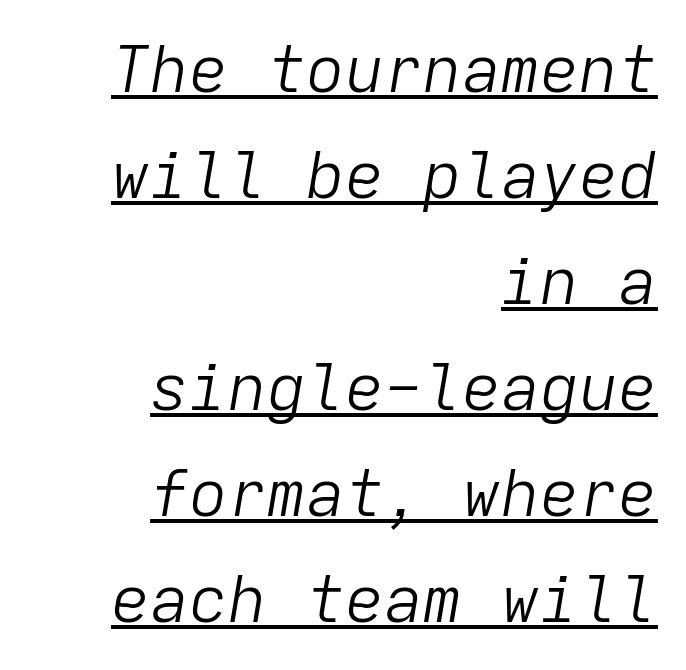
The image shows 65 px light type, italic (leaning right), monospaced; set right-aligned, normal line spacing (1.63x), normal letter spacing, underlined; low stroke contrast and a medium x-height.
